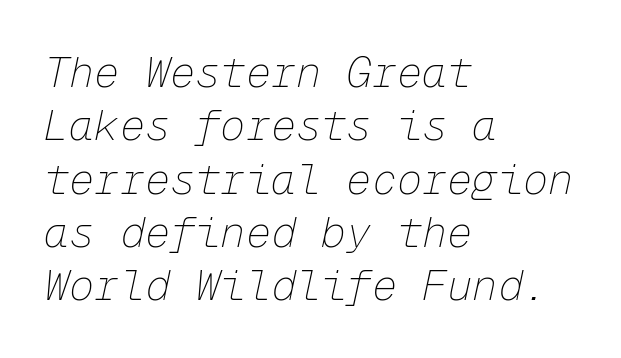
No extra tracking has been applied to these lines. The paragraph shown leans on its left margin. Is the type slanted? Yes — the strokes lean at a clear angle. The passage shown is not underscored anywhere. The strokes carry an ordinary text weight at most. The rendering uses typewriter-style spacing with identical character cells.
